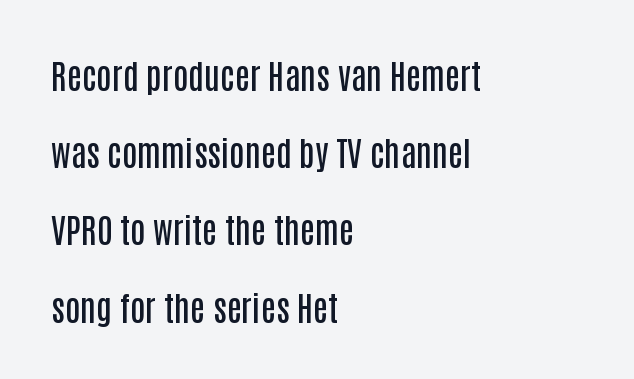
The image shows 34 px semibold, condensed sans-serif type, upright; set left-aligned, loose line spacing (2.27x), normal letter spacing, not underlined; low stroke contrast and a large x-height.
